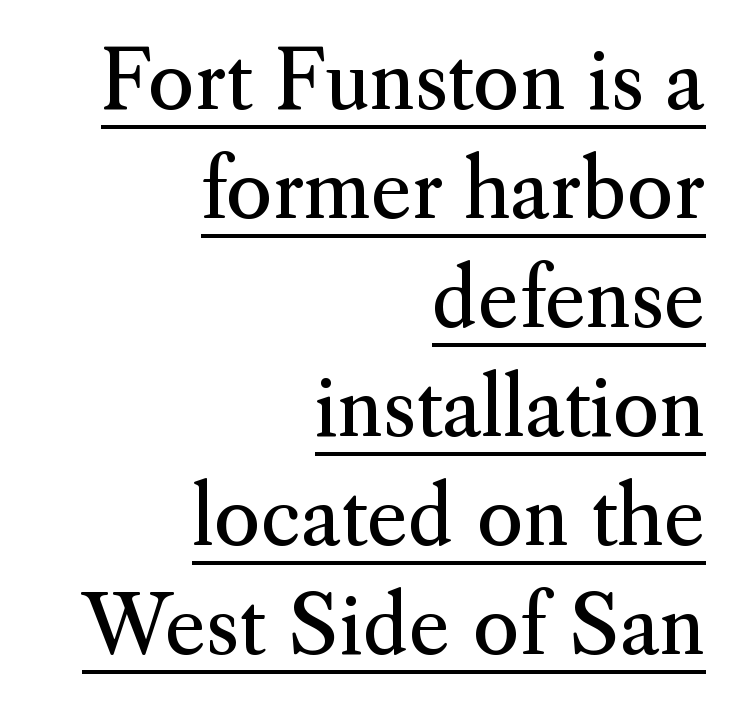
The image shows 79 px regular-weight serif type, upright; set right-aligned, normal line spacing (1.38x), normal letter spacing, underlined; medium stroke contrast and a small x-height.
